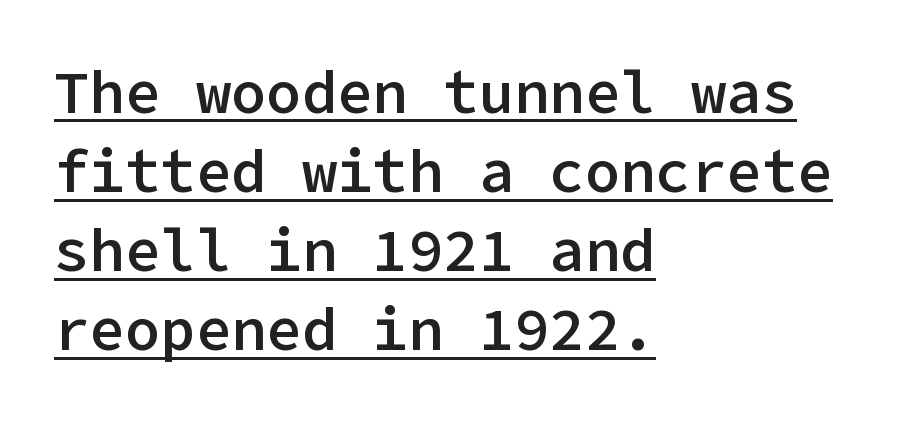
Typographically, this falls in the sans-serif category. Alignment: flush left. Looks like someone drew a line under every word here. The designer left line spacing at the default.
